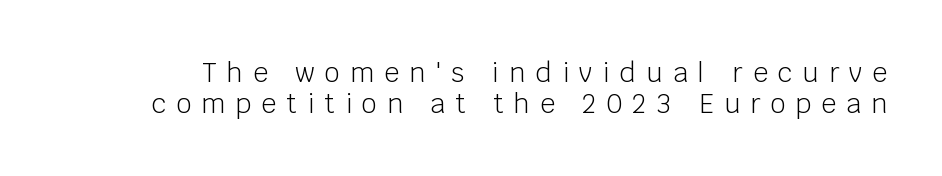
{"italic": "no", "bold": "no", "underline": "no", "line_spacing_ratio": 1.19, "letter_spacing": "wide", "letter_spacing_em": 0.4, "glyph_px": 26}
